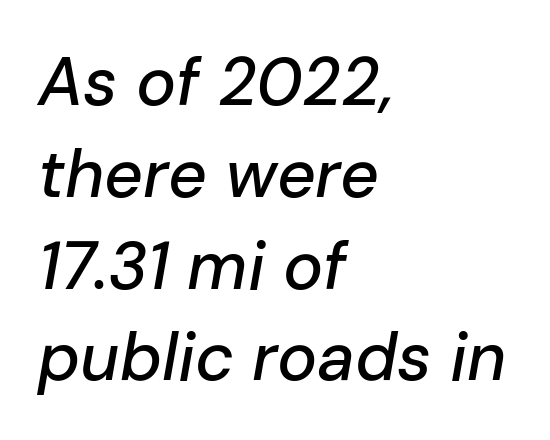
The text block is weighted toward the left margin, trailing off unevenly rightward. The passage shown leans; its letterforms are oblique. The strip under each line holds only bare page. Compared with typical paragraphs, the rows here are spaced about the same. Is this a fixed-width face? No — the glyphs have proportional, varying widths.
